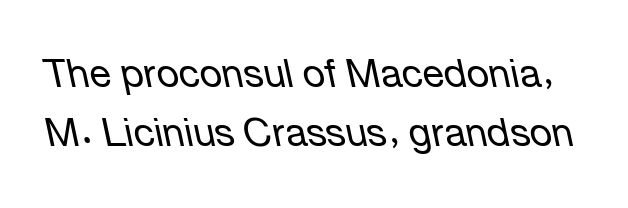
{"italic": "yes", "lean": "left", "slant_degrees": 12, "bold": "no", "weight": "regular", "width": "normal", "stroke_contrast": "low", "x_height": "medium", "monospaced": "no", "underline": "no", "line_spacing": "normal", "line_spacing_ratio": 1.52, "letter_spacing": "normal", "letter_spacing_em": 0.0, "glyph_px": 39}
